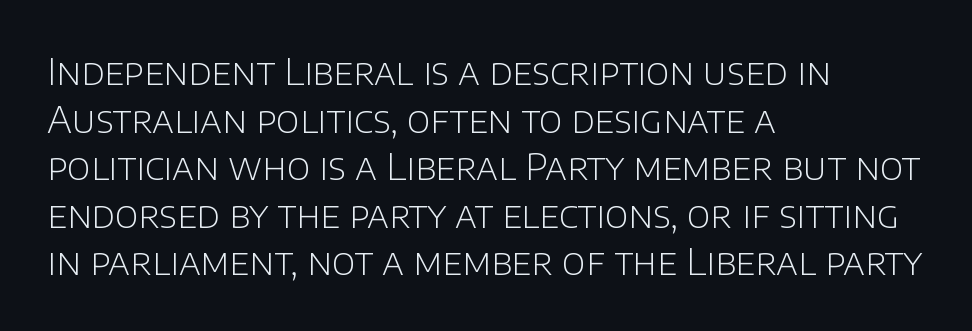
Q: Is the text bold? A: No.
Q: Is the text italic (slanted)? A: No, it is upright.
Q: Is the typeface a serif or a sans-serif typeface? A: Sans-serif.
Q: Is the text underlined? A: No.
Q: How is the paragraph aligned? A: Left-aligned.
Q: Is the spacing between letters normal or unusually wide? A: Normal.
Q: Is the spacing between lines tight, normal or loose? A: Normal.
Q: Width (condensed, normal, or wide)? A: Normal.
Q: Stroke contrast? A: Low.
Q: x-height? A: Large.
Q: Monospaced? A: No.
